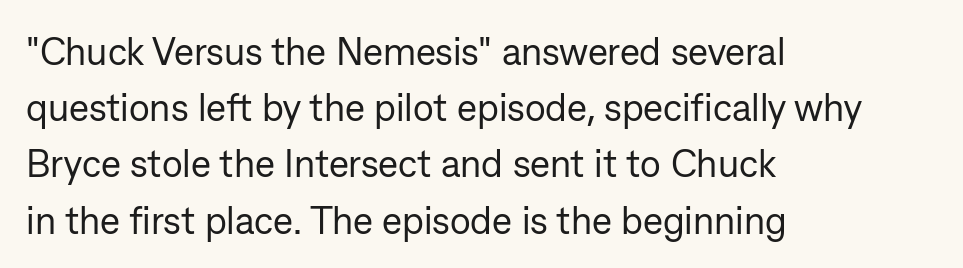
A roman cut, with each character standing at attention. The paragraph has a hard left edge and a soft right edge. This is not heavy type; no bold has been used. There is no visible air inserted between adjacent glyphs. Underline: absent. Notice how descenders clear the ascenders below comfortably — that's standard leading.
